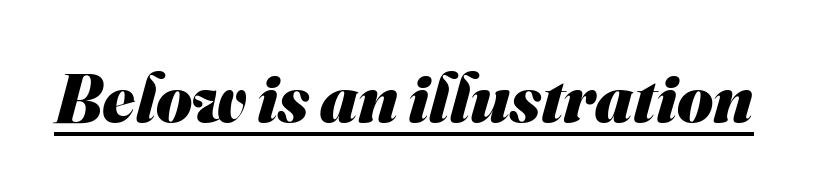
The image shows 69 px heavy sans-serif type; set normal letter spacing, underlined; medium stroke contrast and a small x-height.
